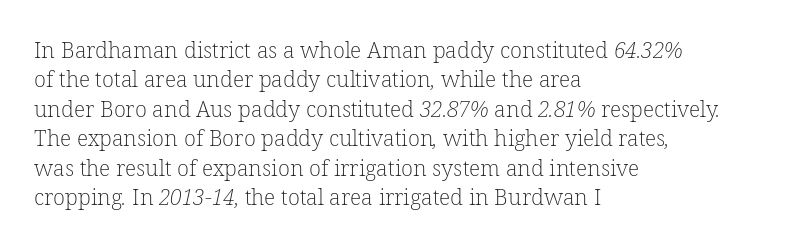
{"bold": "no", "underline": "no", "align": "left", "line_spacing": "normal", "line_spacing_ratio": 1.34, "letter_spacing": "normal", "letter_spacing_em": 0.0, "glyph_px": 22}
